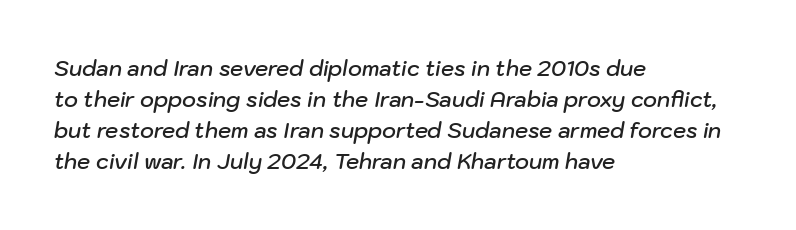
Glance below the letters and you will spot only blank space. The glyphs look as if they've been sheared to an angle. Baseline-to-baseline distance is the conventional proportion of letter height. A fair bit of extra ink — the face is semibold, not bold. Is the block centered? No — it sits flush against the left margin.
